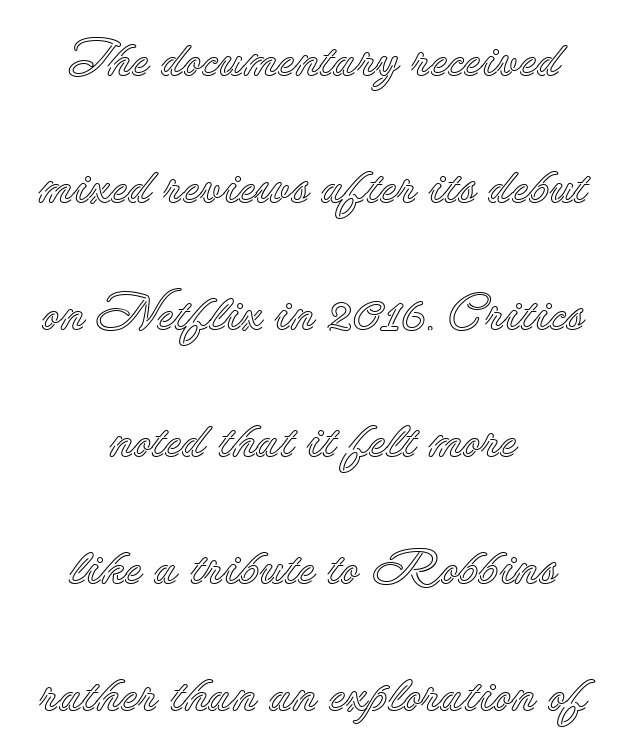
A bare baseline throughout the passage. The passage shown has conventional tracking throughout. You could not count columns in this text — the font is proportionally spaced.
